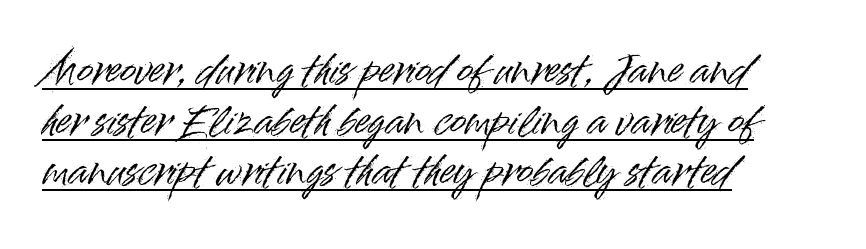
Q: Is the text italic (slanted)? A: Yes.
Q: Is the typeface a serif or a sans-serif typeface? A: Sans-serif.
Q: Is the text underlined? A: Yes.
Q: How is the paragraph aligned? A: Left-aligned.
Q: Is the spacing between letters normal or unusually wide? A: Normal.
Q: Is the spacing between lines tight, normal or loose? A: Normal.
Q: Width (condensed, normal, or wide)? A: Normal.
Q: Stroke contrast? A: High.
Q: x-height? A: Small.
Q: Monospaced? A: No.
